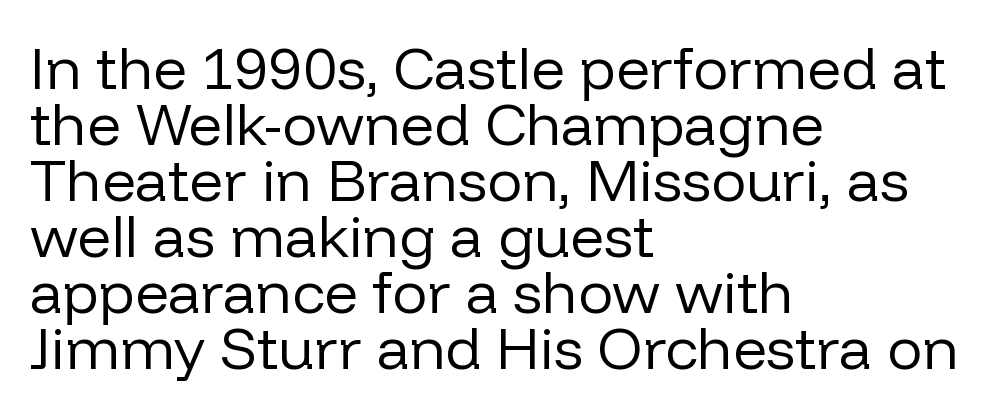
The image shows 59 px regular-weight sans-serif type, upright; set left-aligned, tight line spacing (0.95x), normal letter spacing, not underlined; low stroke contrast and a medium x-height.
